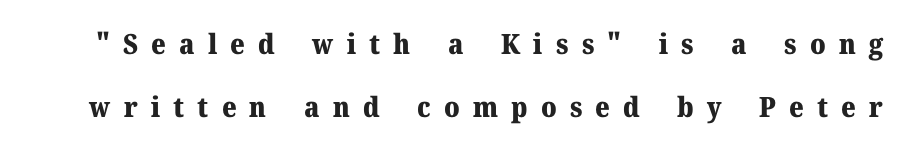
Q: Is the text bold? A: Yes.
Q: Is the text italic (slanted)? A: No, it is upright.
Q: Is the typeface a serif or a sans-serif typeface? A: Serif.
Q: Is the text underlined? A: No.
Q: Is the spacing between letters normal or unusually wide? A: Unusually wide.
Q: Is the spacing between lines tight, normal or loose? A: Loose.
Q: Width (condensed, normal, or wide)? A: Normal.
Q: Stroke contrast? A: Medium.
Q: x-height? A: Medium.
Q: Monospaced? A: No.
